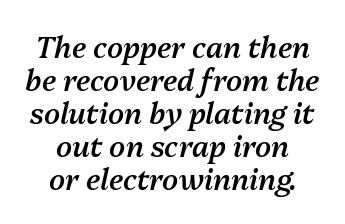
Q: Is the text bold? A: Semi-bold.
Q: Is the text italic (slanted)? A: Yes, it leans right by about 13 degrees.
Q: Is the text underlined? A: No.
Q: How is the paragraph aligned? A: Centered.
Q: Is the spacing between letters normal or unusually wide? A: Normal.
Q: Is the spacing between lines tight, normal or loose? A: Tight.
Q: Width (condensed, normal, or wide)? A: Normal.
Q: Stroke contrast? A: Medium.
Q: x-height? A: Medium.
Q: Monospaced? A: No.
